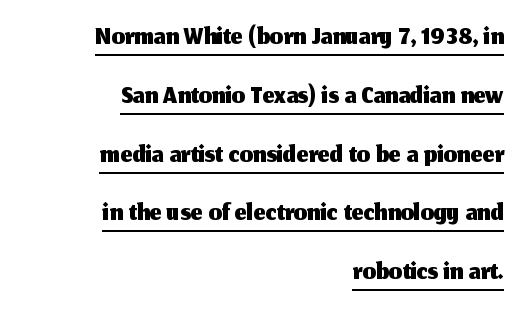
{"serif": "no", "italic": "no", "width": "normal", "stroke_contrast": "medium", "x_height": "medium", "monospaced": "no", "underline": "yes", "align": "right", "line_spacing": "normal", "line_spacing_ratio": 1.4, "letter_spacing": "normal", "letter_spacing_em": 0.0, "glyph_px": 42}
